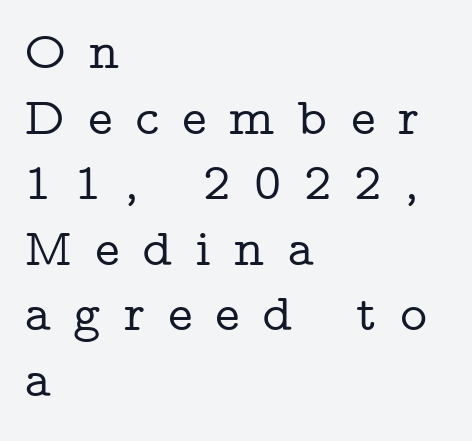
Italic: no, the glyphs are upright roman. Type without underlining. Is this a sans? No — the strokes have serifs. There is plenty of visible air inserted between adjacent glyphs.
